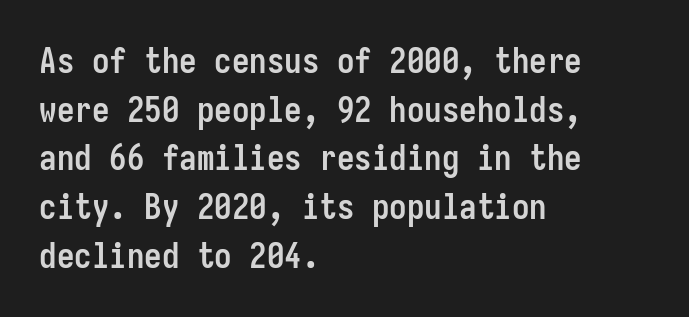
The image shows 35 px semibold, condensed sans-serif type, upright, monospaced; set left-aligned, normal line spacing (1.39x), normal letter spacing, not underlined; low stroke contrast and a medium x-height.
